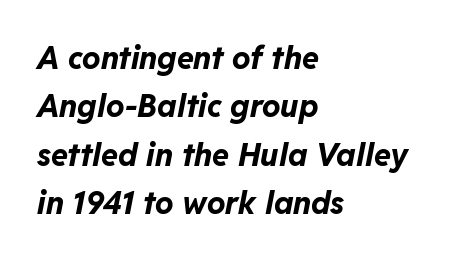
{"italic": "yes", "lean": "right", "slant_degrees": 11, "bold": "yes", "weight": "bold", "width": "normal", "stroke_contrast": "low", "x_height": "medium", "monospaced": "no", "underline": "no", "align": "left", "line_spacing": "normal", "line_spacing_ratio": 1.56, "letter_spacing": "normal", "letter_spacing_em": 0.0, "glyph_px": 31}
